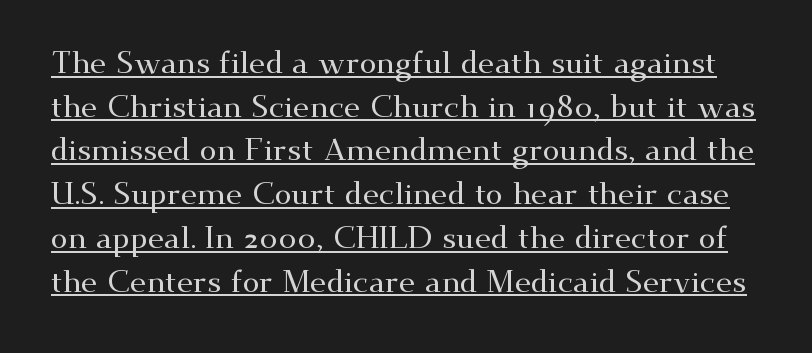
{"serif": "yes", "italic": "no", "width": "wide", "stroke_contrast": "medium", "x_height": "small", "monospaced": "no", "underline": "yes", "line_spacing": "normal", "line_spacing_ratio": 1.41, "letter_spacing": "normal", "letter_spacing_em": 0.0, "glyph_px": 31}
